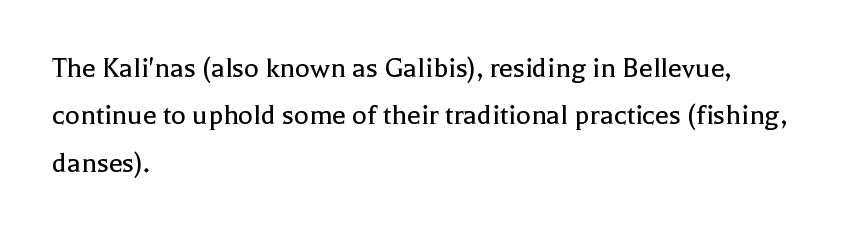
The image shows 31 px regular-weight serif type, upright; set left-aligned, normal line spacing (1.53x), normal letter spacing, not underlined; a medium x-height.
